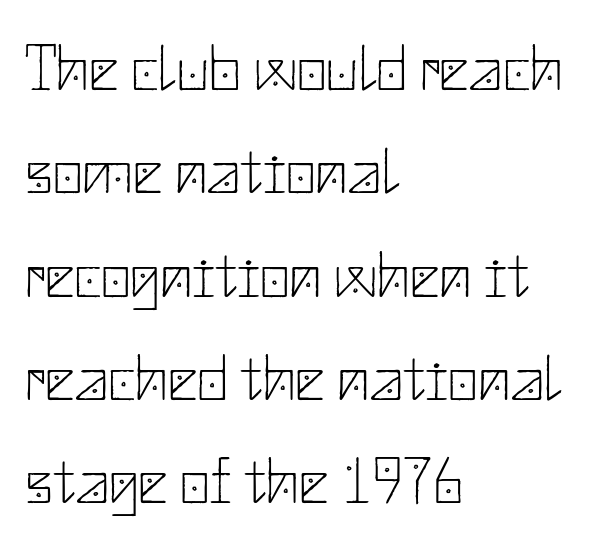
{"serif": "no", "italic": "no", "bold": "no", "weight": "thin", "width": "normal", "stroke_contrast": "low", "x_height": "small", "underline": "no", "align": "left", "line_spacing": "normal", "line_spacing_ratio": 1.59, "letter_spacing": "normal", "letter_spacing_em": 0.0, "glyph_px": 65}
